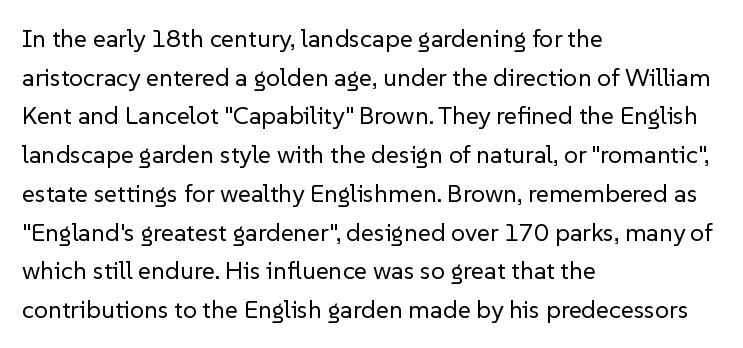
Notice how descenders clear the ascenders below comfortably — that's standard leading. Posture: vertical. Letter spacing: default. This rendering uses left alignment, leaving the right contour irregular.
